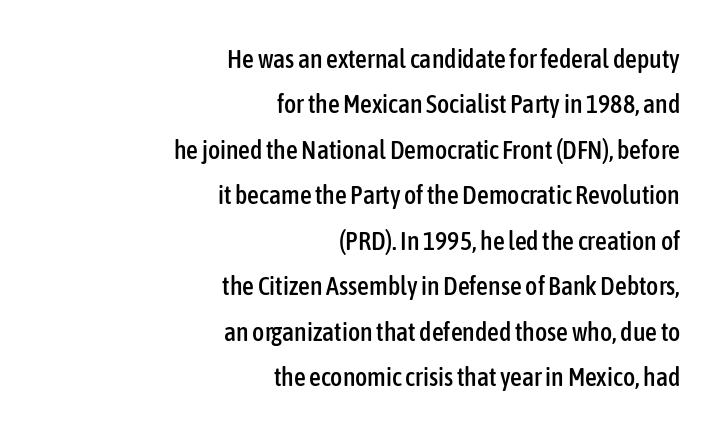
{"italic": "no", "underline": "no", "align": "right", "line_spacing_ratio": 1.75, "letter_spacing": "normal", "letter_spacing_em": 0.0, "glyph_px": 26}
